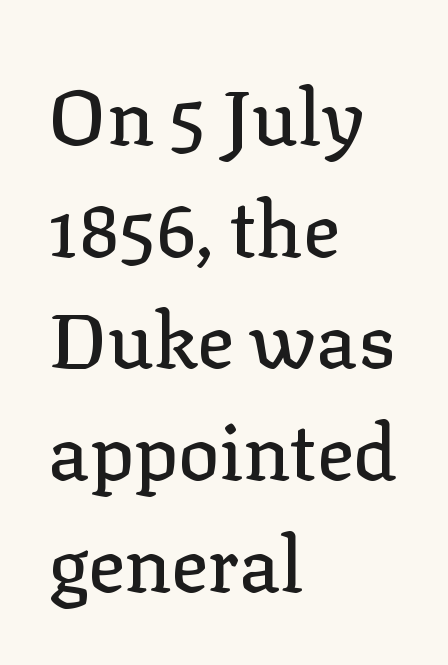
The letters stand straight up with perfectly vertical stems. Glyph-to-glyph distance matches everyday printed text. Horizontally, the lines are justified to the leading edge only. The passage shown is typed in a proportional face where columns would drift. The string is rendered with underlining switched off. This block has exactly the height ordinary leading produces.
